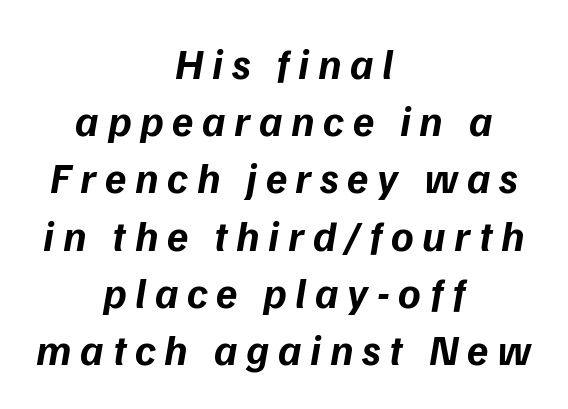
{"italic": "yes", "lean": "right", "slant_degrees": 9, "bold": "yes", "weight": "bold", "width": "normal", "stroke_contrast": "low", "x_height": "medium", "monospaced": "no", "underline": "no", "align": "center", "line_spacing": "normal", "line_spacing_ratio": 1.33, "letter_spacing": "wide", "letter_spacing_em": 0.2, "glyph_px": 43}
